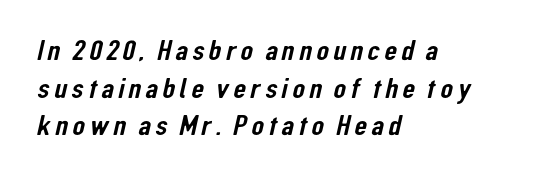
{"serif": "no", "width": "condensed", "stroke_contrast": "low", "x_height": "medium", "monospaced": "no", "underline": "no", "align": "left", "line_spacing": "normal", "line_spacing_ratio": 1.3, "glyph_px": 29}
